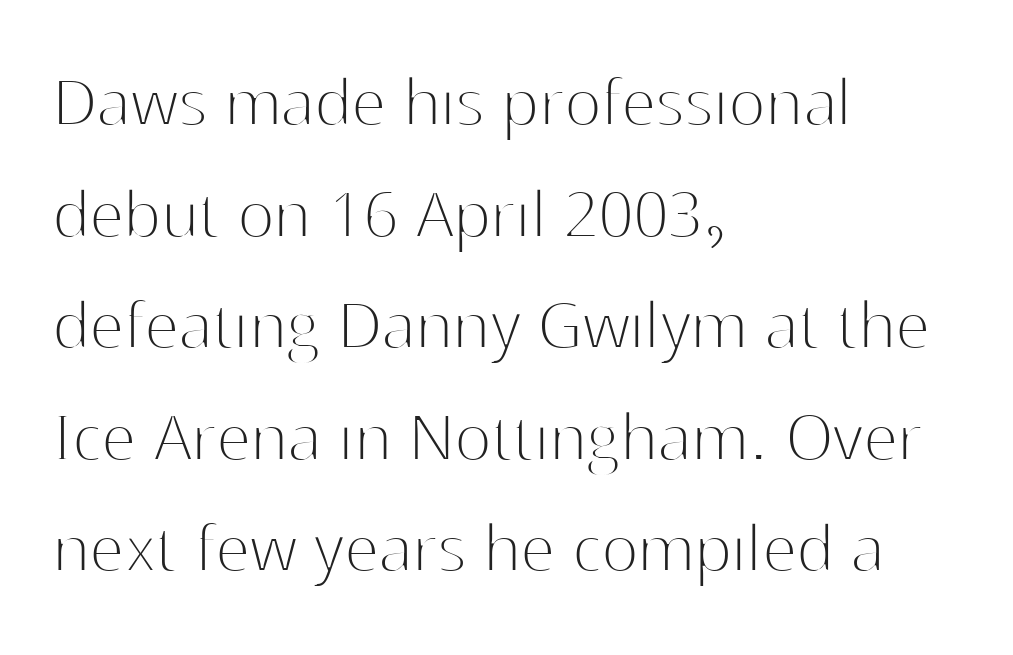
The image shows 78 px thin sans-serif type, upright; set left-aligned, normal line spacing (1.43x), normal letter spacing, not underlined; high stroke contrast and a medium x-height.
